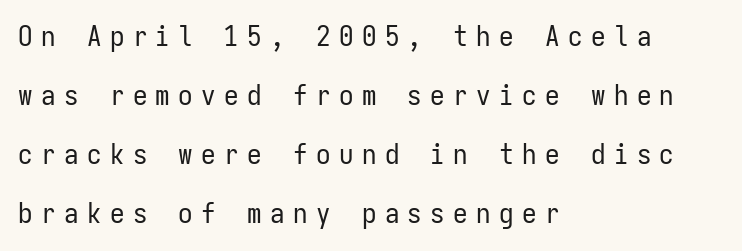
The image shows 29 px regular-weight, condensed sans-serif type, upright, monospaced; set left-aligned, loose line spacing (2.04x), unusually wide letter spacing (+0.29 em), not underlined; low stroke contrast and a medium x-height.
